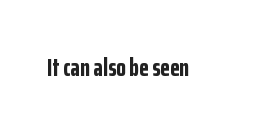
Underlining? Definitely not there. Strong, thick strokes mark this as bold type. This sample uses an upright cut, with every glyph sitting square on the baseline. A typesetter would call this zero additional tracking.
